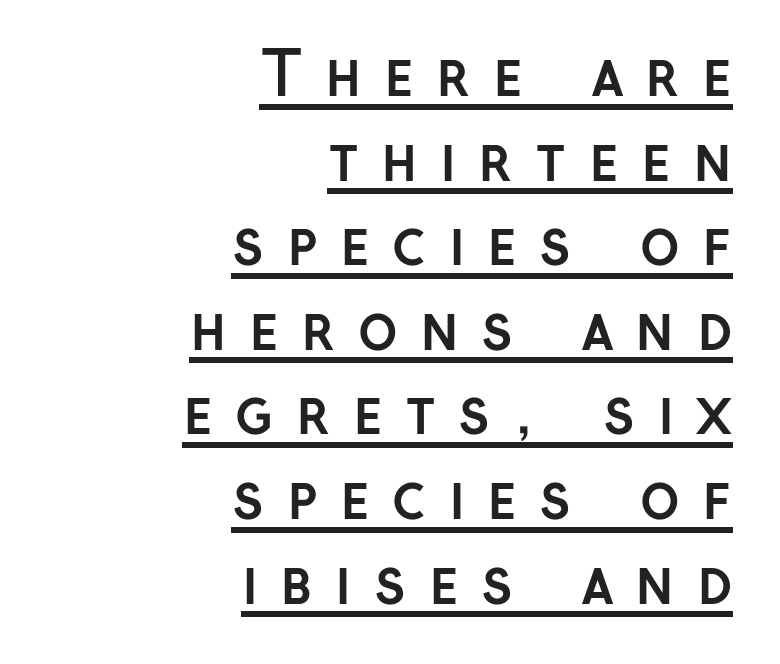
Q: Is the text bold? A: Yes.
Q: Is the text italic (slanted)? A: No, it is upright.
Q: Is the typeface a serif or a sans-serif typeface? A: Sans-serif.
Q: Is the text underlined? A: Yes.
Q: How is the paragraph aligned? A: Right-aligned.
Q: Is the spacing between letters normal or unusually wide? A: Unusually wide.
Q: Is the spacing between lines tight, normal or loose? A: Normal.
Q: Width (condensed, normal, or wide)? A: Normal.
Q: Stroke contrast? A: Low.
Q: x-height? A: Medium.
Q: Monospaced? A: No.
